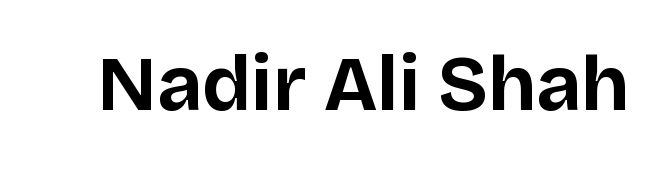
Q: Is the text bold? A: Yes.
Q: Is the text italic (slanted)? A: No, it is upright.
Q: Is the typeface a serif or a sans-serif typeface? A: Sans-serif.
Q: Is the text underlined? A: No.
Q: Is the spacing between letters normal or unusually wide? A: Normal.
Q: Width (condensed, normal, or wide)? A: Normal.
Q: Stroke contrast? A: Low.
Q: x-height? A: Large.
Q: Monospaced? A: No.
